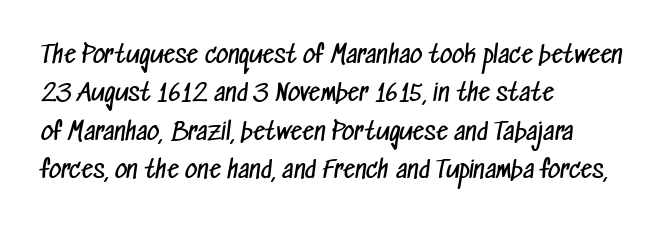
Q: Is the text bold? A: No.
Q: Is the text underlined? A: No.
Q: How is the paragraph aligned? A: Left-aligned.
Q: Is the spacing between letters normal or unusually wide? A: Normal.
Q: Is the spacing between lines tight, normal or loose? A: Normal.
